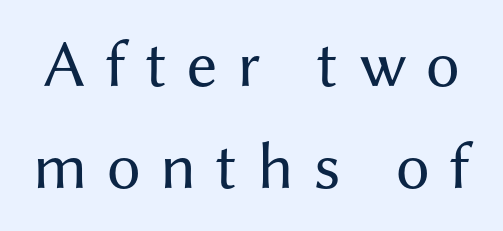
{"serif": "no", "italic": "no", "bold": "no", "weight": "regular", "width": "normal", "stroke_contrast": "medium", "x_height": "medium", "monospaced": "no", "underline": "no", "line_spacing": "normal", "line_spacing_ratio": 1.52, "letter_spacing": "wide", "letter_spacing_em": 0.29, "glyph_px": 67}
